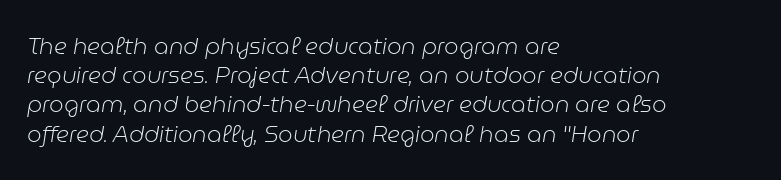
Line starts are locked; line ends wander. Letters rest on an invisible, unmarked baseline. Between one letter and the next there's only the usual sliver of space. The letters are slanted; this is an italic face. Leading matches the norm, producing a regular column.
